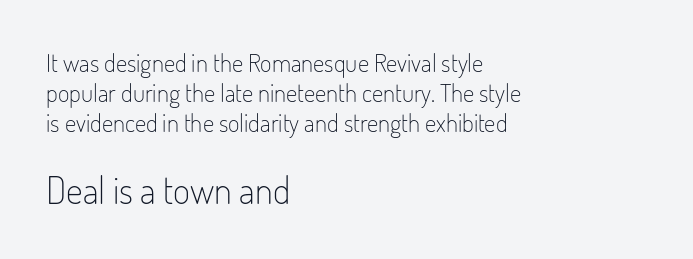
Notice how the passage keeps a crisp vertical edge on the left only. A typesetter would mark this as roman, not italic. The passage shown is typed in a proportional face where columns would drift. The line texture is even and compact thanks to regular tracking. This sample uses a sans-serif face.
